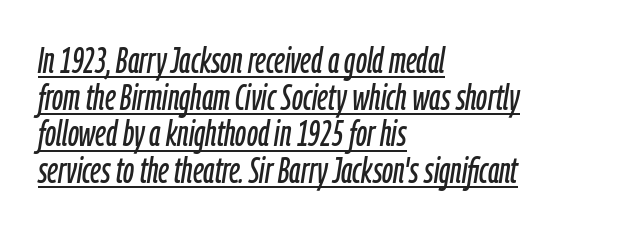
In CSS terms this would be text-align: left. Compared with ordinary roman type, these characters are visibly tilted. Leading: reduced. In designer terms, the underline attribute is active on this setting. Do the characters align in a grid? No, the font is proportional.
